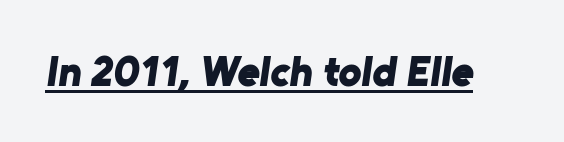
The image shows 43 px bold sans-serif type; set normal letter spacing, underlined; low stroke contrast and a medium x-height.
